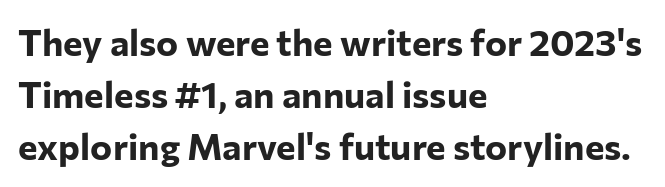
Q: Is the text bold? A: Yes.
Q: Is the text italic (slanted)? A: No, it is upright.
Q: Is the typeface a serif or a sans-serif typeface? A: Sans-serif.
Q: Is the text underlined? A: No.
Q: How is the paragraph aligned? A: Left-aligned.
Q: Is the spacing between letters normal or unusually wide? A: Normal.
Q: Is the spacing between lines tight, normal or loose? A: Normal.
Q: Width (condensed, normal, or wide)? A: Normal.
Q: Stroke contrast? A: Low.
Q: x-height? A: Medium.
Q: Monospaced? A: No.
